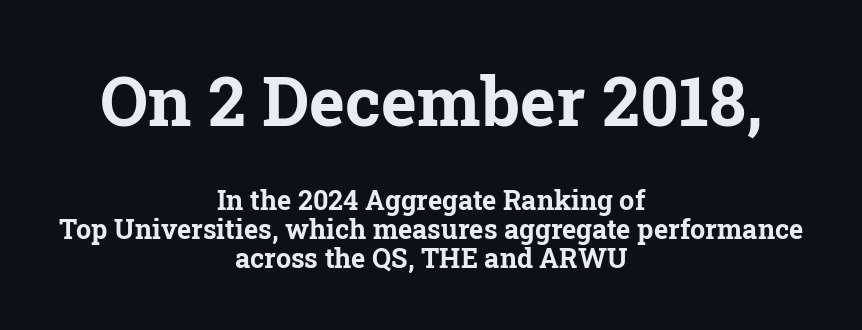
Q: Is the text bold? A: Yes.
Q: Is the text italic (slanted)? A: No, it is upright.
Q: Is the typeface a serif or a sans-serif typeface? A: Serif.
Q: Is the text underlined? A: No.
Q: How is the paragraph aligned? A: Centered.
Q: Is the spacing between letters normal or unusually wide? A: Normal.
Q: Is the spacing between lines tight, normal or loose? A: Tight.
Q: Which block of text is set in a larger size, the first (top) or the second (bottom)? A: The first (top) one.
Q: Width (condensed, normal, or wide)? A: Normal.
Q: Stroke contrast? A: Low.
Q: x-height? A: Medium.
Q: Monospaced? A: No.
